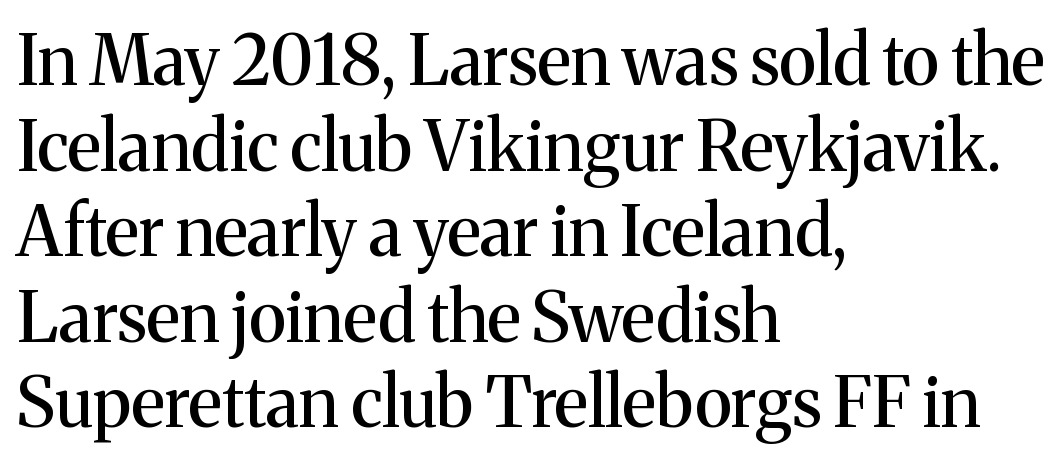
Q: Is the text italic (slanted)? A: No, it is upright.
Q: Is the typeface a serif or a sans-serif typeface? A: Serif.
Q: Is the text underlined? A: No.
Q: How is the paragraph aligned? A: Left-aligned.
Q: Is the spacing between letters normal or unusually wide? A: Normal.
Q: Width (condensed, normal, or wide)? A: Normal.
Q: Stroke contrast? A: Medium.
Q: x-height? A: Medium.
Q: Monospaced? A: No.
